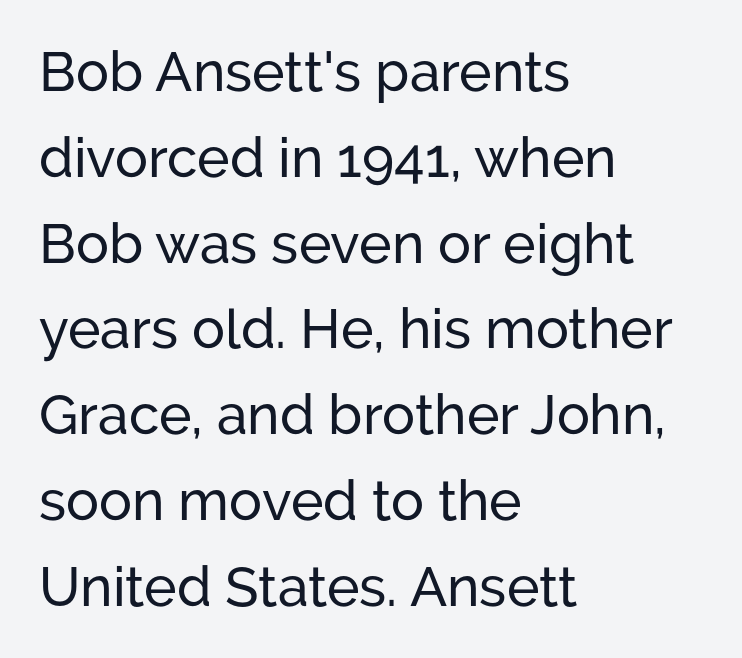
The image shows 55 px sans-serif type, upright; set left-aligned, normal line spacing (1.56x), normal letter spacing, not underlined; low stroke contrast and a medium x-height.
